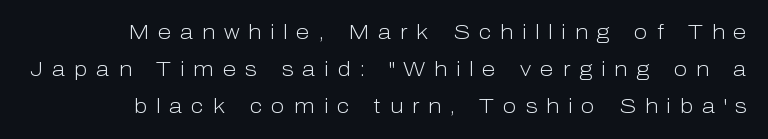
Q: Is the text bold? A: No.
Q: Is the text italic (slanted)? A: No, it is upright.
Q: Is the text underlined? A: No.
Q: Is the spacing between letters normal or unusually wide? A: Unusually wide.
